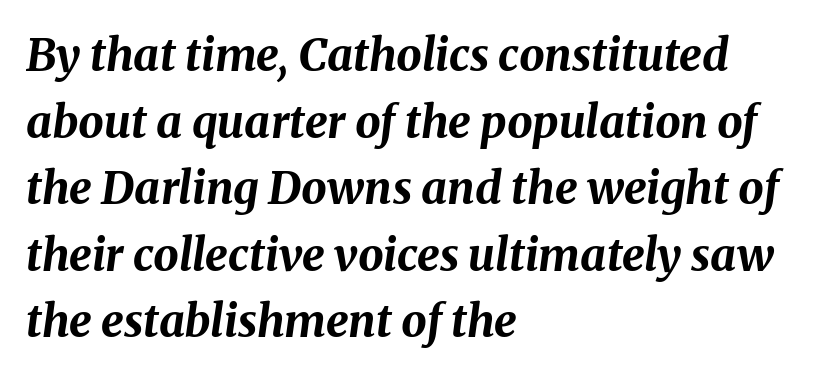
Q: Is the text bold? A: Yes.
Q: Is the text italic (slanted)? A: Yes, it leans right by about 8 degrees.
Q: Is the text underlined? A: No.
Q: How is the paragraph aligned? A: Left-aligned.
Q: Is the spacing between letters normal or unusually wide? A: Normal.
Q: Is the spacing between lines tight, normal or loose? A: Normal.
Q: Width (condensed, normal, or wide)? A: Normal.
Q: Stroke contrast? A: Medium.
Q: x-height? A: Medium.
Q: Monospaced? A: No.
